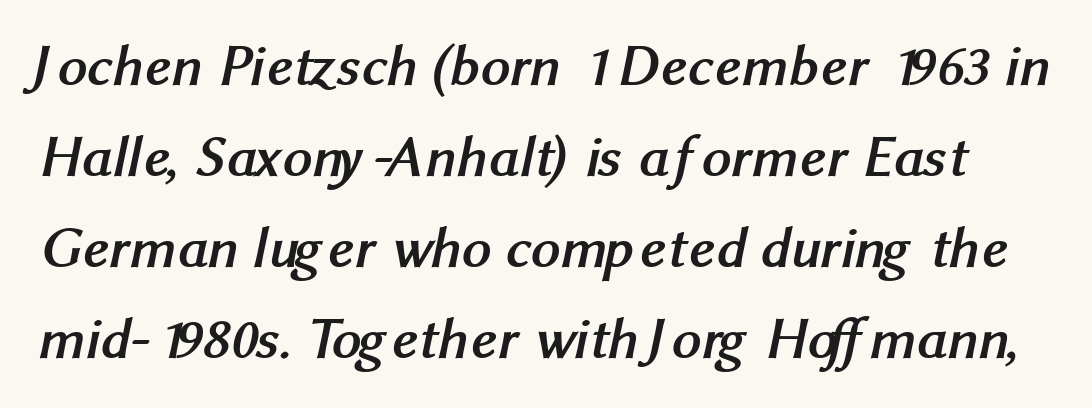
The passage shown has conventional tracking throughout. This rendering features lettering with no underline. The space between consecutive lines is moderate. How heavy is the stroke? Heavy — this is a bold. The passage shown is typed in a proportional face where columns would drift. I'd call this a sans setting — the letters go barefoot.
